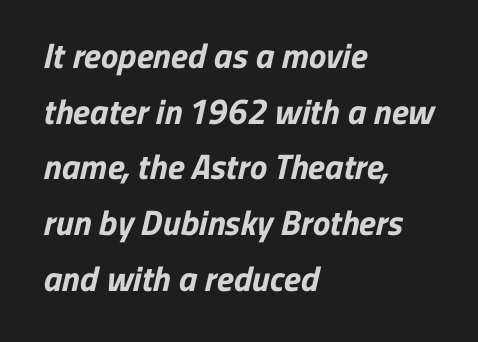
Q: Is the text bold? A: Yes.
Q: Is the typeface a serif or a sans-serif typeface? A: Sans-serif.
Q: Is the text underlined? A: No.
Q: How is the paragraph aligned? A: Left-aligned.
Q: Is the spacing between letters normal or unusually wide? A: Normal.
Q: Is the spacing between lines tight, normal or loose? A: Normal.
Q: Width (condensed, normal, or wide)? A: Normal.
Q: Stroke contrast? A: Low.
Q: x-height? A: Medium.
Q: Monospaced? A: No.
